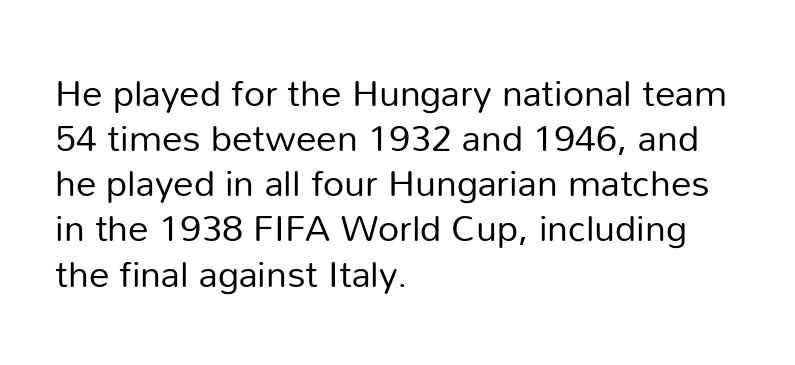
The passage shown is typed in a proportional face where columns would drift. Stems and bowls with no extra thickness — not bold. The letters stand upright; this is a roman face. Nope, no serifs anywhere on these letters. The setting favours the left margin, as ordinary paragraphs usually do. Just letters on the line, the space beneath them empty.
